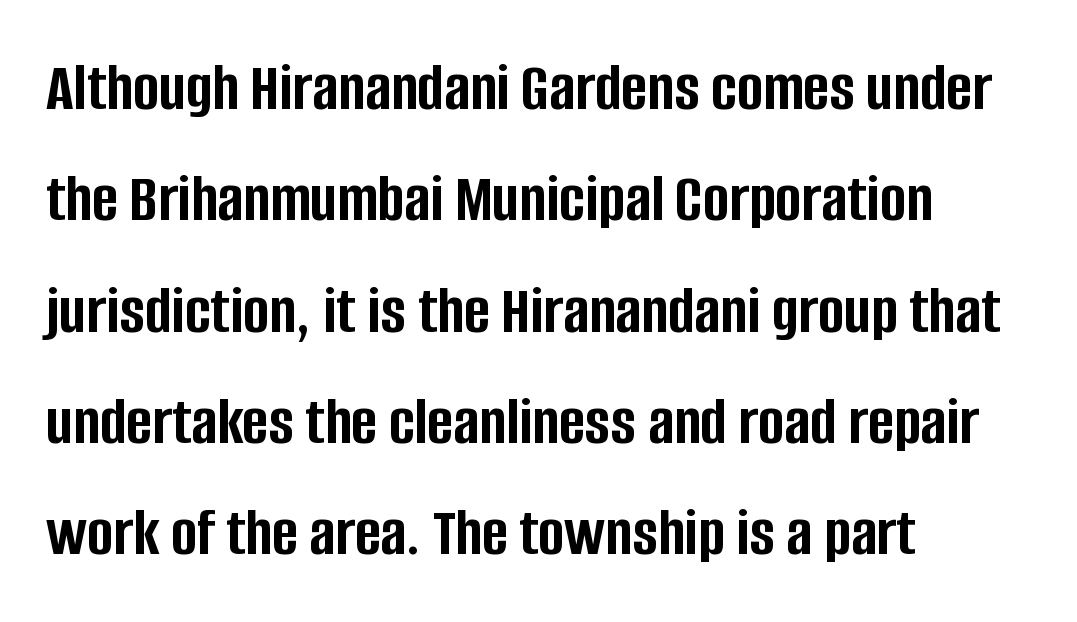
Rule under the text: the space is simply empty. The letters stand straight up with perfectly vertical stems. Summary of vertical rhythm: regular, with standard interline spacing. Which margin do the lines hug? The left one — the right edge is uneven. You could not count columns in this text — the font is proportionally spaced.
